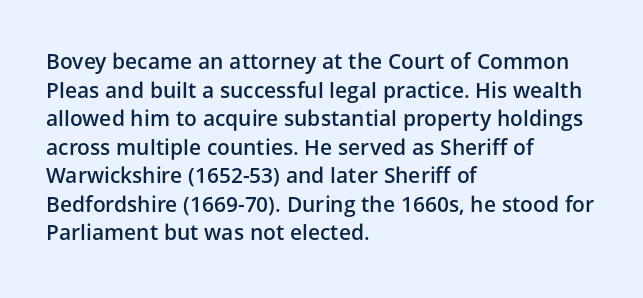
The image shows 21 px text type, upright; set left-aligned, normal line spacing (1.36x), normal letter spacing, not underlined.
